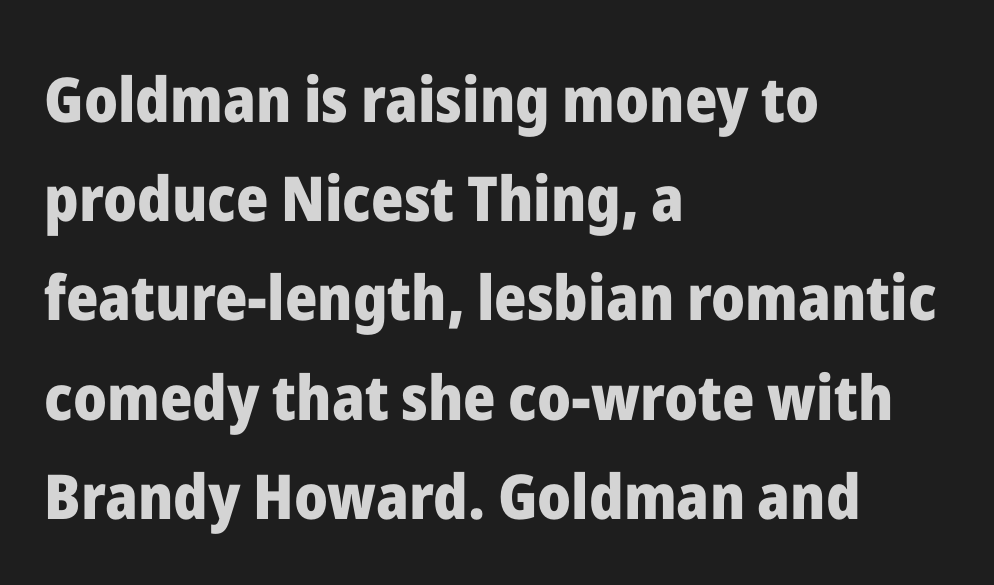
The characters display no serif detailing; their extremities are plain. Is there much room between lines? A standard amount, neither cramped nor airy. The rendering keeps characters at their native spacing. The space beneath each line is pristine and unruled. The passage shown is emphatically bold. Each letter keeps its own natural width here, so spacing adapts to shape.
